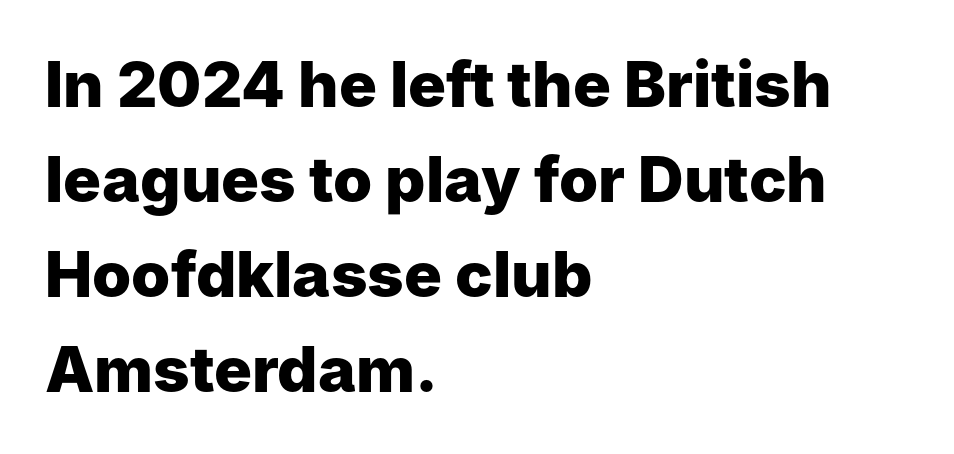
Q: Is the text bold? A: Yes.
Q: Is the text italic (slanted)? A: No, it is upright.
Q: Is the typeface a serif or a sans-serif typeface? A: Sans-serif.
Q: Is the text underlined? A: No.
Q: How is the paragraph aligned? A: Left-aligned.
Q: Is the spacing between letters normal or unusually wide? A: Normal.
Q: Is the spacing between lines tight, normal or loose? A: Normal.
Q: Width (condensed, normal, or wide)? A: Normal.
Q: Stroke contrast? A: Low.
Q: x-height? A: Medium.
Q: Monospaced? A: No.
